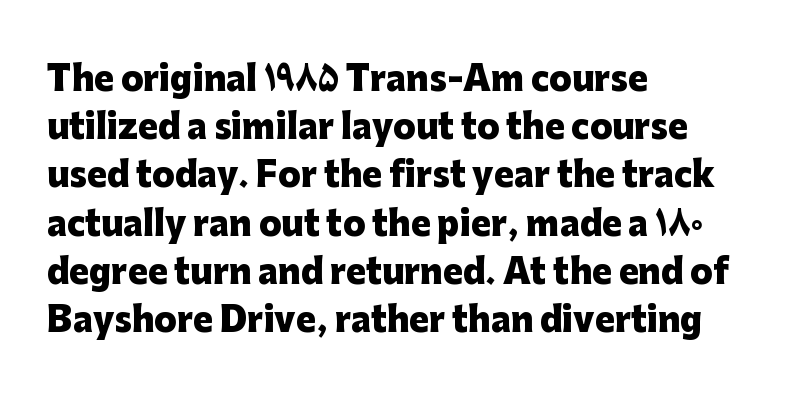
{"serif": "no", "italic": "no", "bold": "yes", "weight": "heavy", "width": "normal", "stroke_contrast": "low", "x_height": "medium", "monospaced": "no", "underline": "no", "align": "left", "line_spacing": "normal", "line_spacing_ratio": 1.46, "letter_spacing": "normal", "letter_spacing_em": 0.0, "glyph_px": 33}
